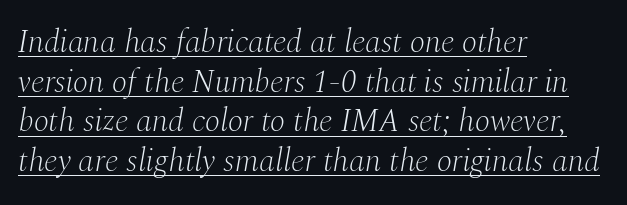
{"serif": "yes", "italic": "yes", "lean": "right", "slant_degrees": 10, "bold": "no", "weight": "light", "width": "normal", "stroke_contrast": "medium", "x_height": "medium", "monospaced": "no", "underline": "yes", "align": "left", "line_spacing_ratio": 1.24, "letter_spacing": "normal", "letter_spacing_em": 0.0, "glyph_px": 32}
